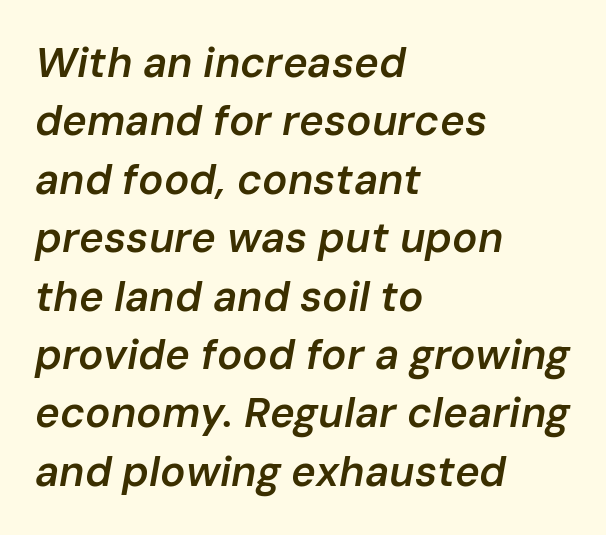
The image shows 42 px semibold type, italic (leaning right); set left-aligned, normal line spacing (1.39x), normal letter spacing, not underlined; low stroke contrast and a medium x-height.
